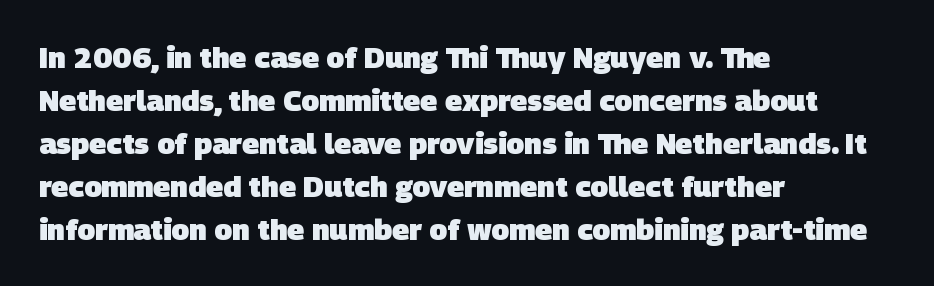
As a designer I'd log this as weight 700, bold. The face used here is a sans, in the tradition of grotesques and geometrics. Short and long lines alike share a common starting point at left. One glance says typical: line gaps are just what's usual. Each row of text sits above clean, open space.
